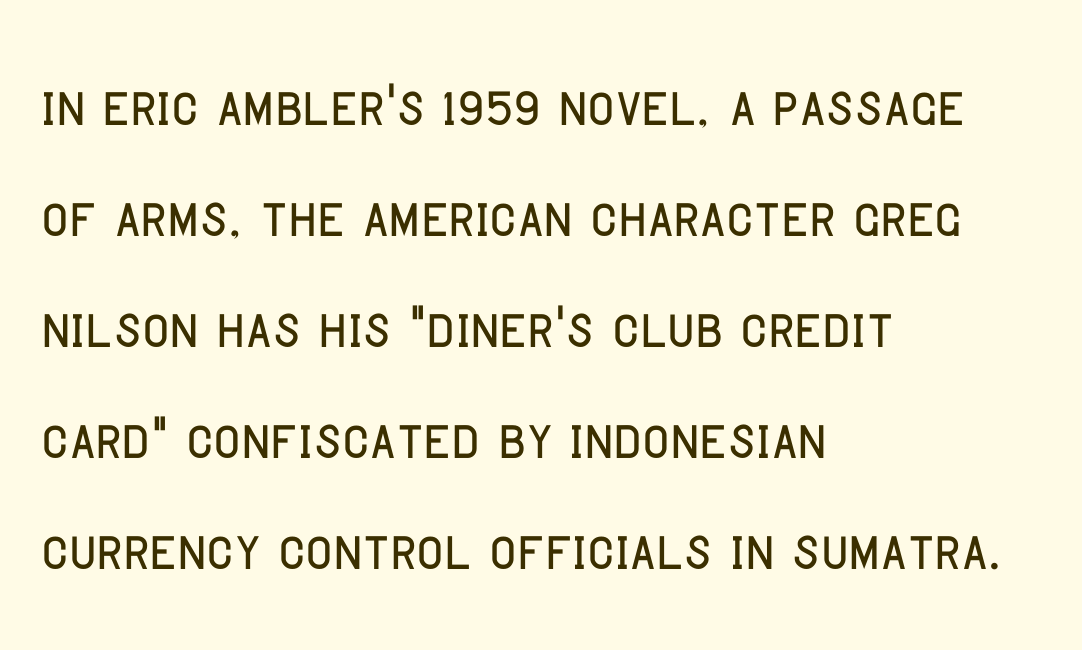
Q: Is the text italic (slanted)? A: No, it is upright.
Q: Is the typeface a serif or a sans-serif typeface? A: Sans-serif.
Q: Is the text underlined? A: No.
Q: How is the paragraph aligned? A: Left-aligned.
Q: Is the spacing between letters normal or unusually wide? A: Normal.
Q: Is the spacing between lines tight, normal or loose? A: Normal.
Q: Width (condensed, normal, or wide)? A: Condensed.
Q: Stroke contrast? A: Low.
Q: x-height? A: Large.
Q: Monospaced? A: No.
